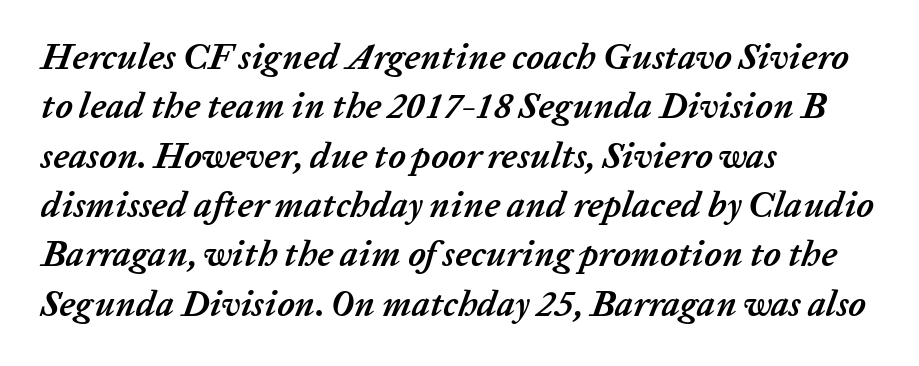
The image shows 36 px semibold type, italic (leaning right); set left-aligned, normal line spacing (1.37x), normal letter spacing, not underlined; low stroke contrast and a medium x-height.
